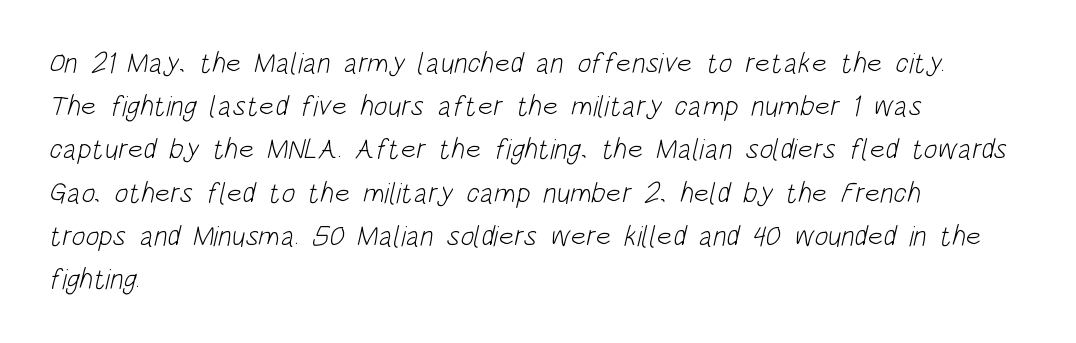
Q: Is the text bold? A: No.
Q: Is the typeface a serif or a sans-serif typeface? A: Sans-serif.
Q: Is the text underlined? A: No.
Q: How is the paragraph aligned? A: Left-aligned.
Q: Is the spacing between letters normal or unusually wide? A: Normal.
Q: Is the spacing between lines tight, normal or loose? A: Normal.
Q: Width (condensed, normal, or wide)? A: Condensed.
Q: Stroke contrast? A: Low.
Q: x-height? A: Large.
Q: Monospaced? A: No.
